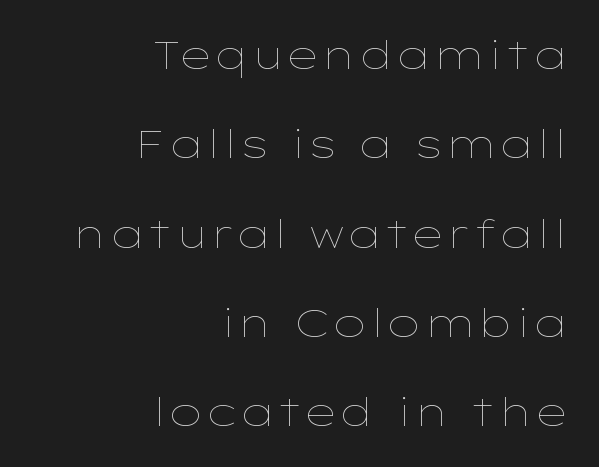
The block of text is sparse from top to bottom, with ample space between rows. This sample has the flowing, uneven cadence of proportional lettering. Tracking here is standard; glyphs follow each other at the usual distance. Ascenders rise straight up at ninety degrees.
